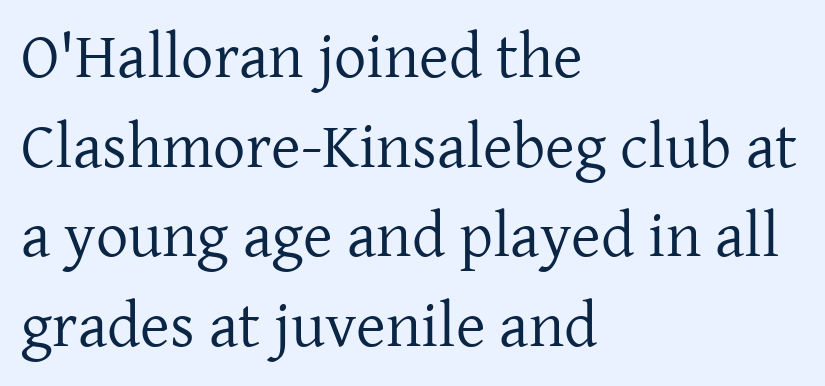
Q: Is the text bold? A: No.
Q: Is the text italic (slanted)? A: No, it is upright.
Q: Is the typeface a serif or a sans-serif typeface? A: Serif.
Q: Is the text underlined? A: No.
Q: How is the paragraph aligned? A: Left-aligned.
Q: Is the spacing between letters normal or unusually wide? A: Normal.
Q: Is the spacing between lines tight, normal or loose? A: Normal.
Q: Width (condensed, normal, or wide)? A: Normal.
Q: Stroke contrast? A: Low.
Q: x-height? A: Medium.
Q: Monospaced? A: No.
